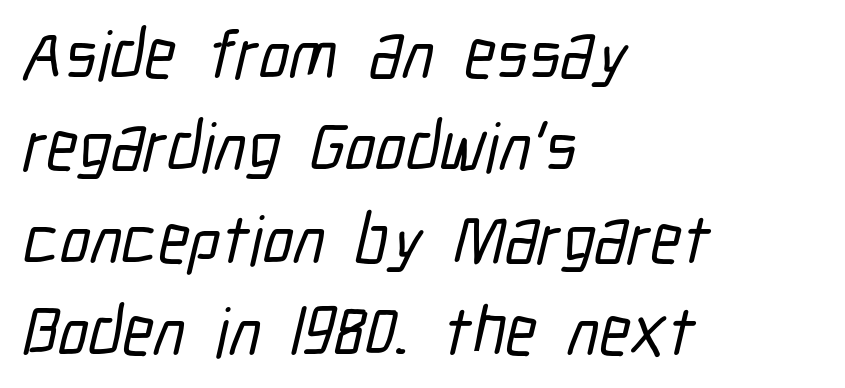
Q: Is the typeface a serif or a sans-serif typeface? A: Sans-serif.
Q: Is the text underlined? A: No.
Q: How is the paragraph aligned? A: Left-aligned.
Q: Is the spacing between letters normal or unusually wide? A: Normal.
Q: Is the spacing between lines tight, normal or loose? A: Normal.
Q: Width (condensed, normal, or wide)? A: Condensed.
Q: Stroke contrast? A: Low.
Q: x-height? A: Medium.
Q: Monospaced? A: No.
